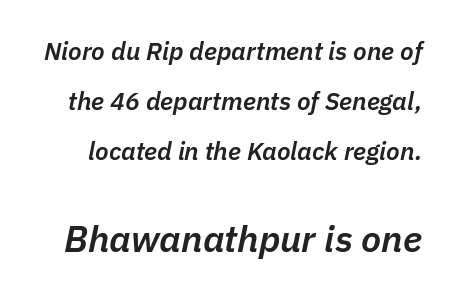
This sample uses an oblique cut, with every glyph tilted off the vertical. Looks like regular typesetting: each glyph gets only the width it needs. Regarding leading, the lines here are spaced well apart. The horizontal fit of the characters is conventional and even. Between these two stacked blocks, the lower one wins on size. Check the space under the baseline: it is left empty.
